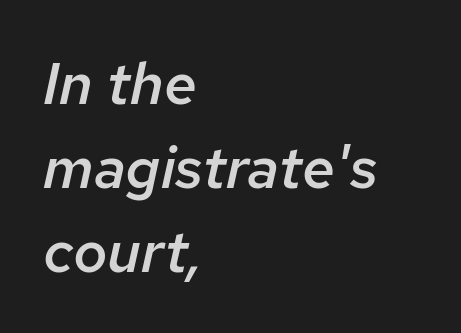
Words appear dense and cohesive because spacing is normal. Which margin do the lines hug? The left one — the right edge is uneven. Horizontal bands of white between lines are of average thickness. Emphasis-style slanted type is in use.
